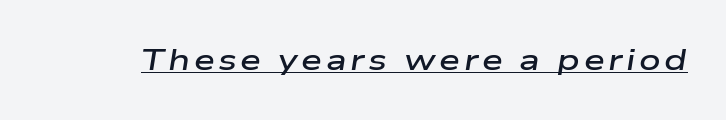
{"italic": "yes", "lean": "right", "slant_degrees": 9, "bold": "semi", "weight": "semibold", "width": "wide", "stroke_contrast": "low", "x_height": "medium", "monospaced": "no", "underline": "yes", "glyph_px": 30}
